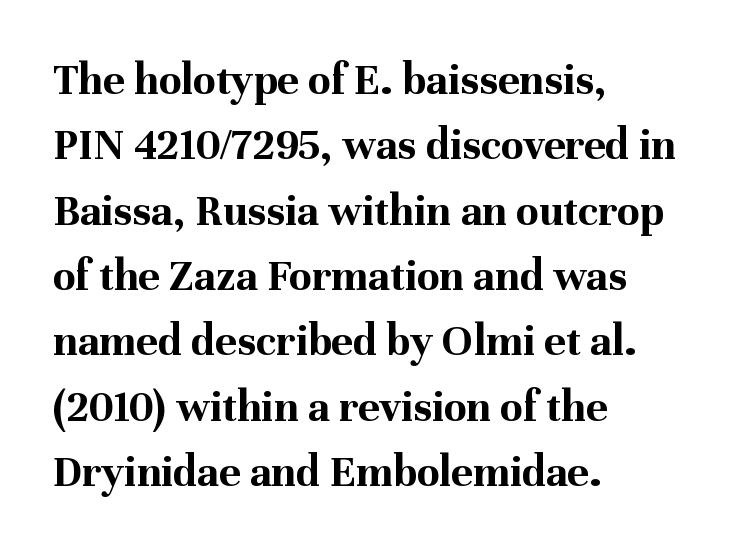
The image shows 46 px bold serif type, upright; set left-aligned, normal line spacing (1.42x), normal letter spacing, not underlined; medium stroke contrast and a medium x-height.
